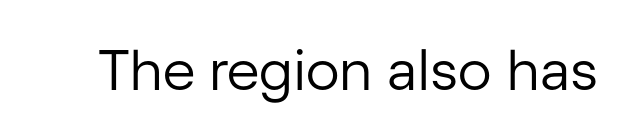
The image shows 56 px regular-weight sans-serif type, upright; set normal letter spacing, not underlined; low stroke contrast and a medium x-height.
